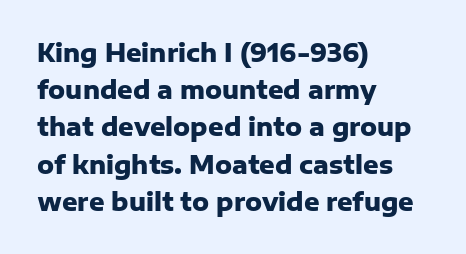
The passage shown has conventional tracking throughout. Underline: absent. The lines in this sample share a left origin and differ only in where they stop. These lines carry a lot of weight — the face is fully bold. Leading: standard. Characters remain perfectly vertical along every line.
